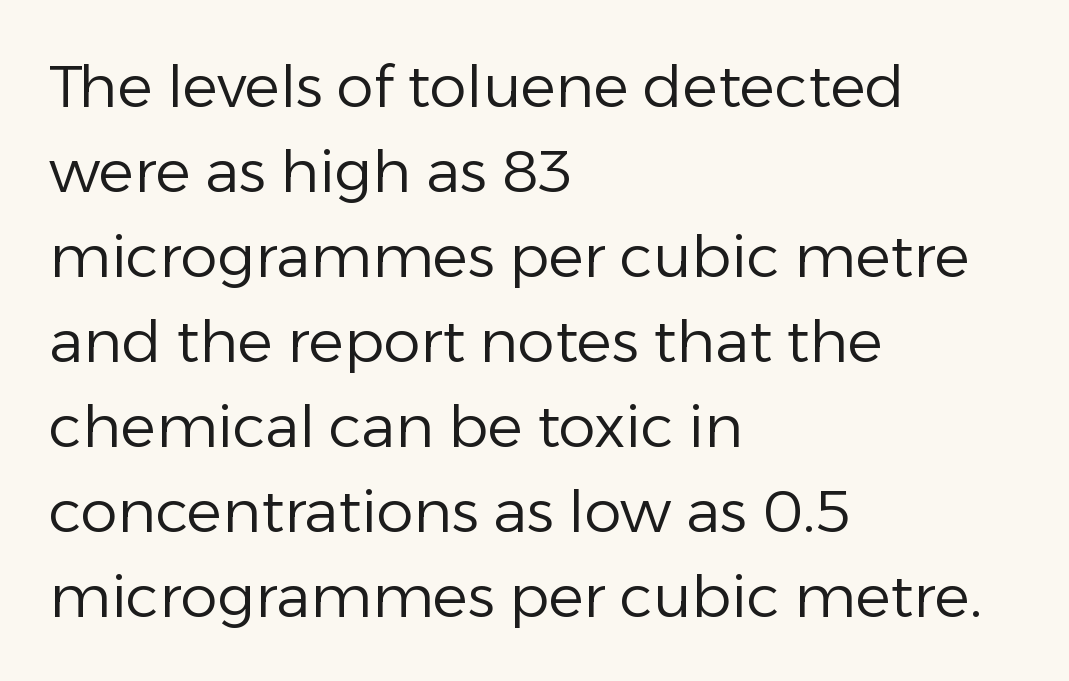
The image shows 59 px regular-weight sans-serif type, upright; set left-aligned, normal line spacing (1.44x), normal letter spacing, not underlined; low stroke contrast and a medium x-height.
